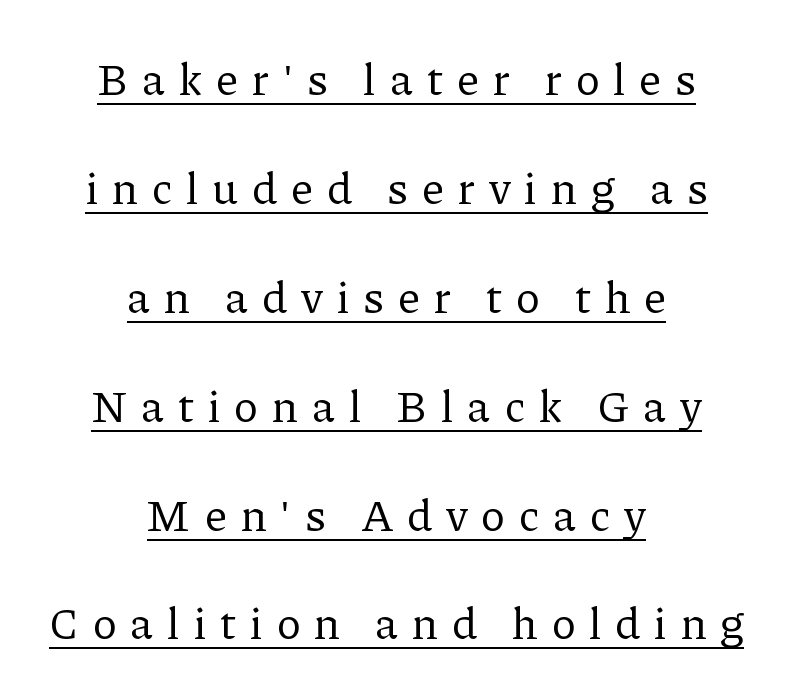
{"serif": "yes", "italic": "no", "bold": "no", "weight": "regular", "width": "normal", "stroke_contrast": "low", "x_height": "medium", "monospaced": "no", "underline": "yes", "align": "center", "line_spacing": "loose", "line_spacing_ratio": 2.42, "letter_spacing": "wide", "letter_spacing_em": 0.32, "glyph_px": 45}
